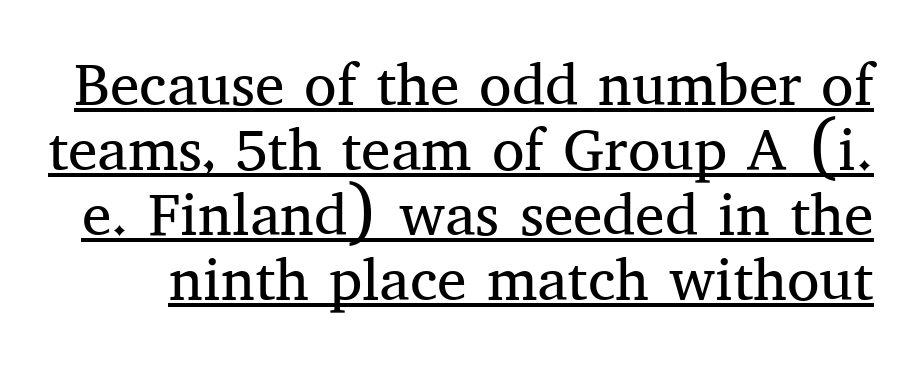
{"serif": "yes", "italic": "no", "bold": "no", "weight": "regular", "width": "normal", "stroke_contrast": "medium", "x_height": "medium", "monospaced": "no", "underline": "yes", "line_spacing": "tight", "line_spacing_ratio": 1.1, "letter_spacing": "normal", "letter_spacing_em": 0.0, "glyph_px": 59}
